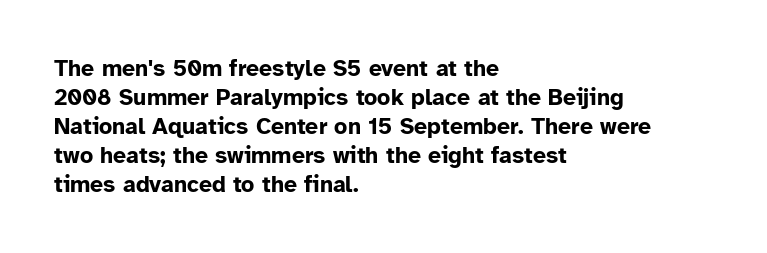
{"italic": "no", "bold": "yes", "underline": "no", "align": "left", "line_spacing": "normal", "line_spacing_ratio": 1.26, "letter_spacing": "normal", "letter_spacing_em": 0.0, "glyph_px": 23}
